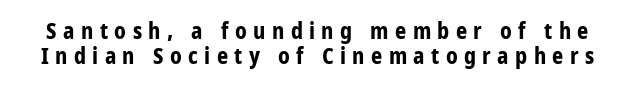
Q: Is the text bold? A: Yes.
Q: Is the text italic (slanted)? A: No, it is upright.
Q: Is the text underlined? A: No.
Q: Is the spacing between letters normal or unusually wide? A: Unusually wide.
Q: Is the spacing between lines tight, normal or loose? A: Tight.
